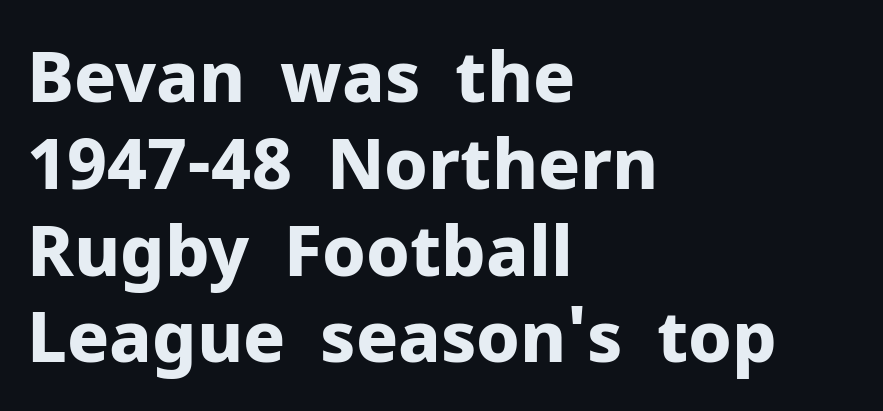
Q: Is the text bold? A: Yes.
Q: Is the text italic (slanted)? A: No, it is upright.
Q: Is the typeface a serif or a sans-serif typeface? A: Sans-serif.
Q: Is the text underlined? A: No.
Q: How is the paragraph aligned? A: Left-aligned.
Q: Is the spacing between letters normal or unusually wide? A: Normal.
Q: Width (condensed, normal, or wide)? A: Normal.
Q: Stroke contrast? A: Low.
Q: x-height? A: Medium.
Q: Monospaced? A: No.
